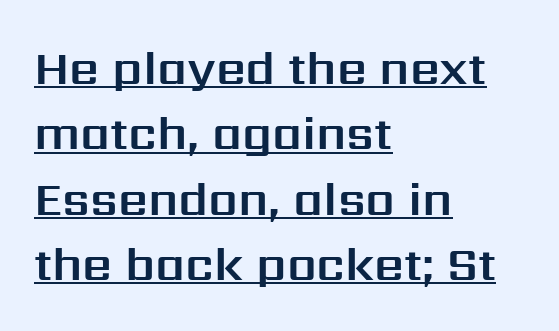
{"serif": "no", "italic": "no", "width": "normal", "stroke_contrast": "medium", "x_height": "medium", "monospaced": "no", "underline": "yes", "align": "left", "line_spacing": "normal", "line_spacing_ratio": 1.39, "letter_spacing": "normal", "letter_spacing_em": 0.0, "glyph_px": 47}
